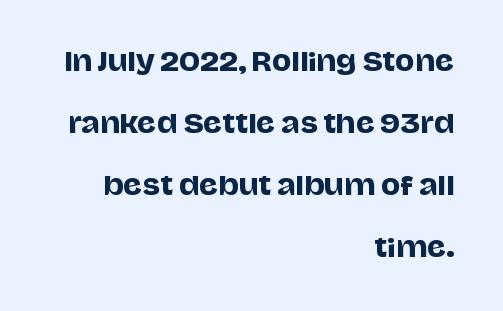
The image shows 26 px text type, upright; set right-aligned, loose line spacing (2.38x), normal letter spacing, not underlined.
